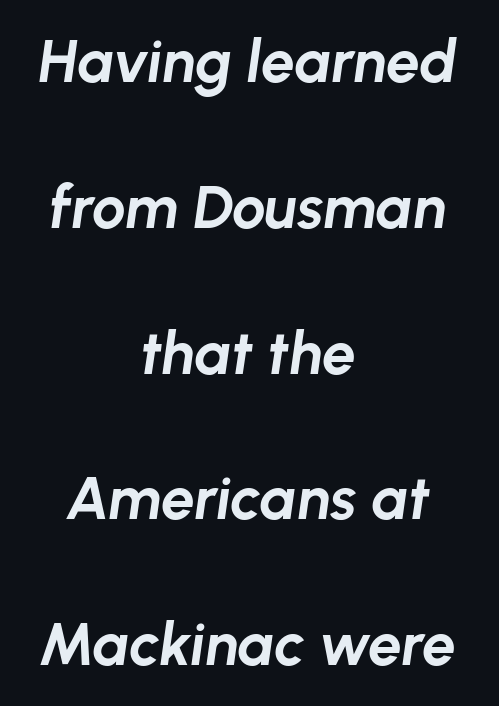
The image shows 60 px bold type, italic (leaning right); set centered, loose line spacing (2.43x), normal letter spacing, not underlined; low stroke contrast and a medium x-height.
